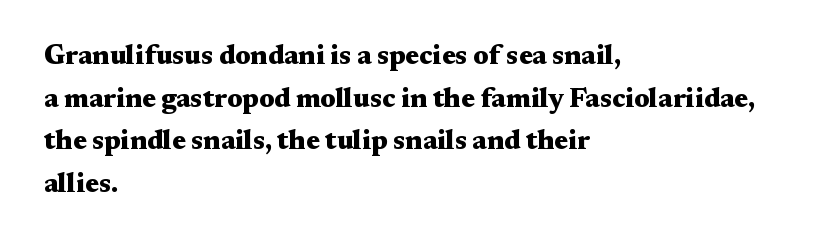
{"italic": "no", "bold": "yes", "underline": "no", "align": "left", "line_spacing": "normal", "line_spacing_ratio": 1.58, "letter_spacing": "normal", "letter_spacing_em": 0.0, "glyph_px": 27}
